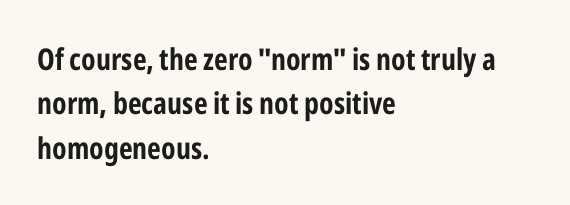
Rows of type keep a routine distance in the vertical direction. Are there feet on the stems? There aren't — it's a sans. You could not count columns in this text — the font is proportionally spaced. A student would call this left alignment; a typographer would say flush left, rag right. The type is set solid horizontally, with unmodified tracking. Notice how the stems are strictly vertical — no italics here.
